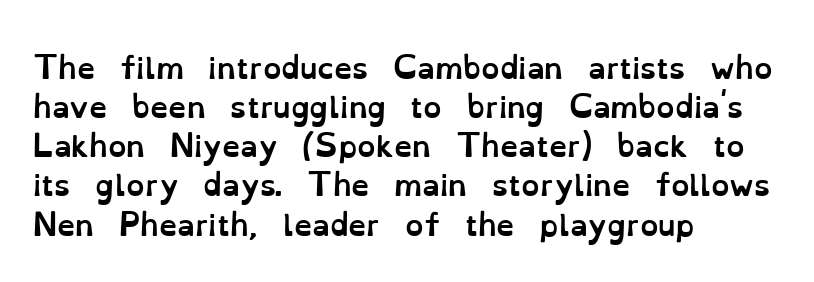
Q: Is the text bold? A: Yes.
Q: Is the text italic (slanted)? A: No, it is upright.
Q: Is the text underlined? A: No.
Q: How is the paragraph aligned? A: Left-aligned.
Q: Is the spacing between letters normal or unusually wide? A: Normal.
Q: Is the spacing between lines tight, normal or loose? A: Normal.
Q: Width (condensed, normal, or wide)? A: Normal.
Q: Stroke contrast? A: Low.
Q: x-height? A: Small.
Q: Monospaced? A: No.
